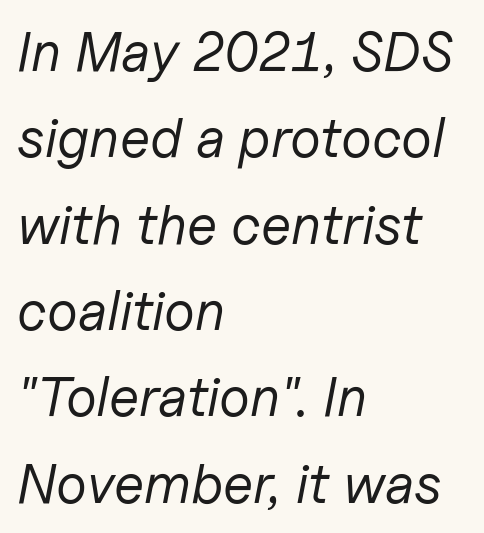
The image shows 55 px regular-weight type, italic (leaning right); set left-aligned, normal line spacing (1.57x), normal letter spacing, not underlined; low stroke contrast and a medium x-height.
